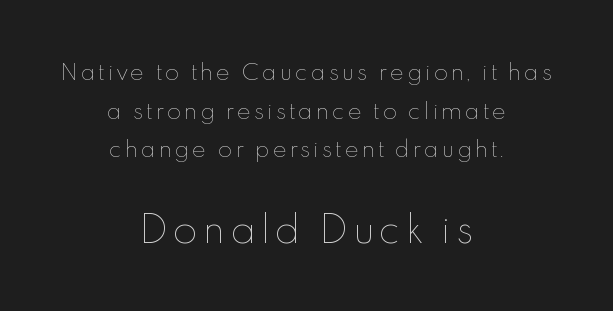
Q: Is the text bold? A: No.
Q: Is the text italic (slanted)? A: No, it is upright.
Q: Is the text underlined? A: No.
Q: How is the paragraph aligned? A: Centered.
Q: Which block of text is set in a larger size, the first (top) or the second (bottom)? A: The second (bottom) one.
Q: Width (condensed, normal, or wide)? A: Normal.
Q: x-height? A: Small.
Q: Monospaced? A: No.
